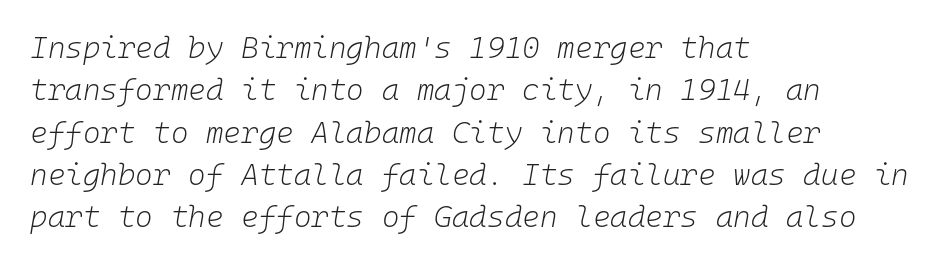
Q: Is the text bold? A: No.
Q: Is the text italic (slanted)? A: Yes, it leans right by about 10 degrees.
Q: Is the text underlined? A: No.
Q: How is the paragraph aligned? A: Left-aligned.
Q: Is the spacing between letters normal or unusually wide? A: Normal.
Q: Is the spacing between lines tight, normal or loose? A: Normal.
Q: Width (condensed, normal, or wide)? A: Normal.
Q: Stroke contrast? A: Low.
Q: x-height? A: Medium.
Q: Monospaced? A: Yes.
